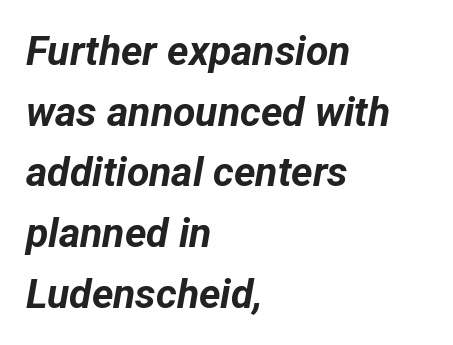
The image shows 41 px bold type, italic (leaning right); set left-aligned, normal line spacing (1.48x), normal letter spacing, not underlined; low stroke contrast and a medium x-height.
